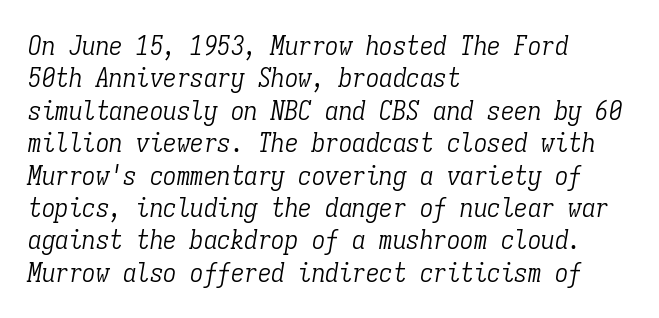
These lines are set flush left with a ragged right edge. This is not heavy type; no bold has been used. Underlining? Definitely not there. Inter-character spacing is left at the font's built-in metrics. The whole block is typeset with a tilt.
